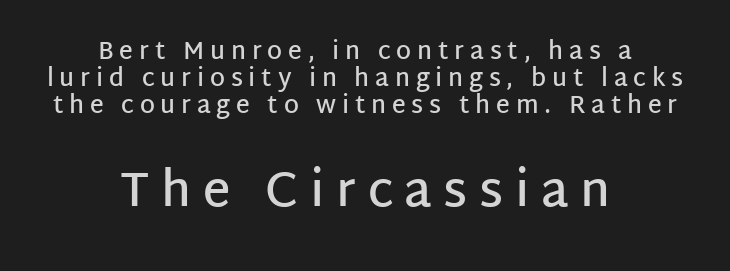
The image shows 48 px semibold sans-serif type, upright; set centered, tight line spacing (1.12x), unusually wide letter spacing (+0.24 em), not underlined; the second (bottom) block is 2.0x larger; low stroke contrast and a large x-height.
